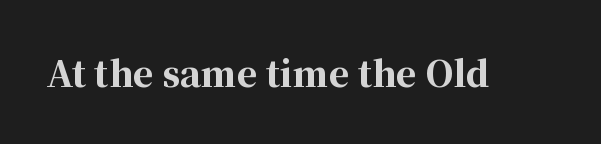
Nothing unusual about the tracking: characters are spaced as the font intends. Note the varied advance widths — an 'i' is clearly narrower than an 'm'. Heft: maximum for text — a bold. Ascenders rise straight up at ninety degrees.
